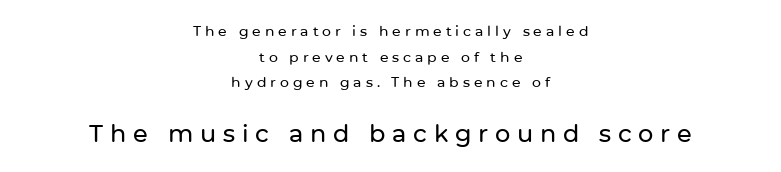
The image shows 24 px text type, upright; set centered, line spacing 1.83x, unusually wide letter spacing (+0.28 em), not underlined; the second (bottom) block is 1.71x larger.
